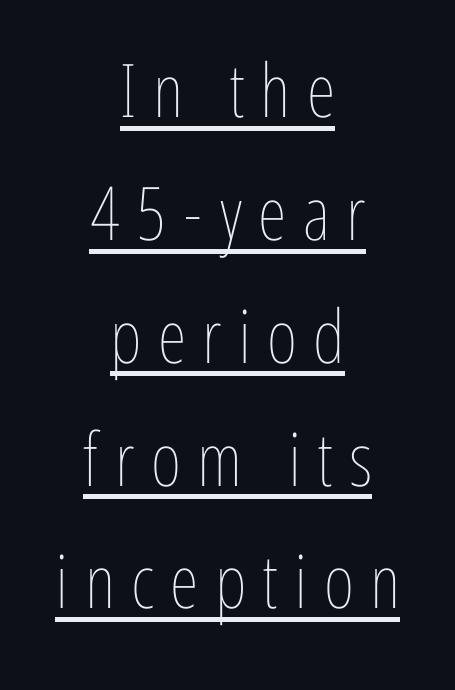
Q: Is the text bold? A: No.
Q: Is the text italic (slanted)? A: No, it is upright.
Q: Is the text underlined? A: Yes.
Q: How is the paragraph aligned? A: Centered.
Q: Is the spacing between letters normal or unusually wide? A: Unusually wide.
Q: Is the spacing between lines tight, normal or loose? A: Normal.
Q: Width (condensed, normal, or wide)? A: Condensed.
Q: Stroke contrast? A: Low.
Q: x-height? A: Medium.
Q: Monospaced? A: No.
